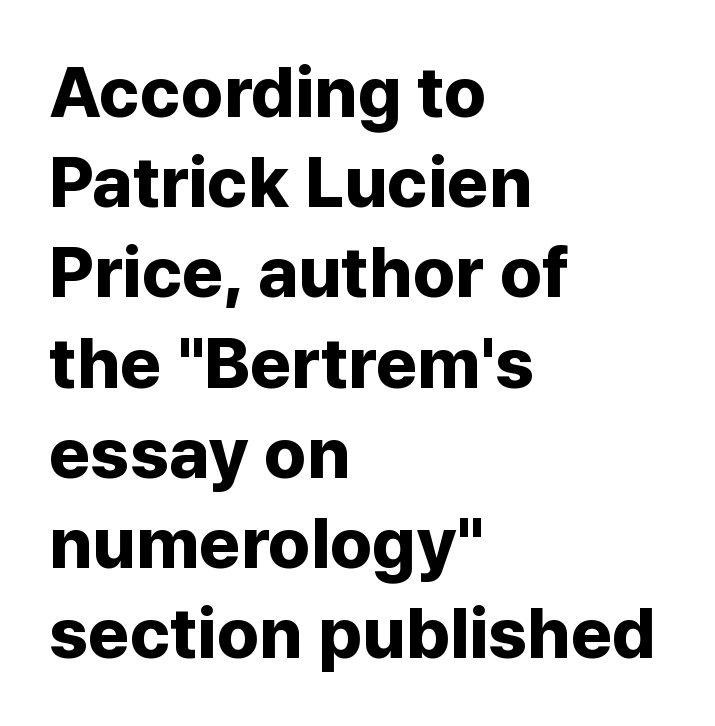
Q: Is the text bold? A: Yes.
Q: Is the text italic (slanted)? A: No, it is upright.
Q: Is the typeface a serif or a sans-serif typeface? A: Sans-serif.
Q: Is the text underlined? A: No.
Q: How is the paragraph aligned? A: Left-aligned.
Q: Is the spacing between letters normal or unusually wide? A: Normal.
Q: Is the spacing between lines tight, normal or loose? A: Normal.
Q: Width (condensed, normal, or wide)? A: Normal.
Q: Stroke contrast? A: Low.
Q: x-height? A: Medium.
Q: Monospaced? A: No.
